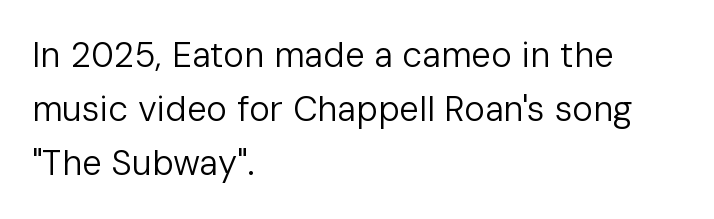
The image shows 35 px regular-weight sans-serif type, upright; set left-aligned, normal line spacing (1.55x), normal letter spacing, not underlined; low stroke contrast and a medium x-height.
